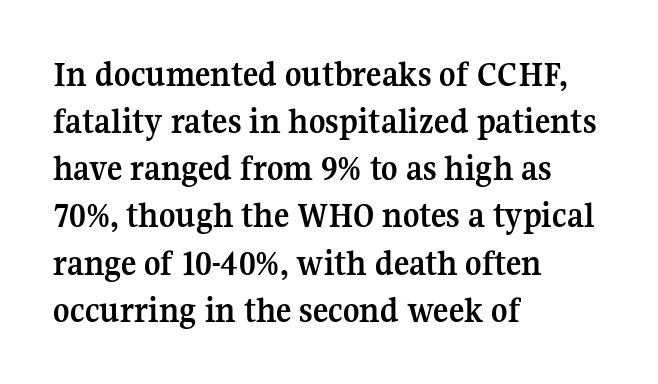
{"serif": "yes", "italic": "no", "bold": "yes", "weight": "semibold", "width": "normal", "stroke_contrast": "medium", "x_height": "medium", "monospaced": "no", "underline": "no", "align": "left", "line_spacing": "normal", "line_spacing_ratio": 1.31, "letter_spacing": "normal", "letter_spacing_em": 0.0, "glyph_px": 36}
